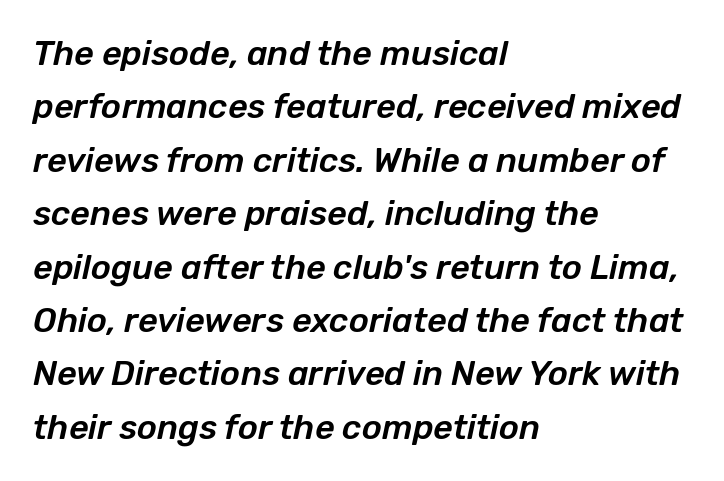
The image shows 34 px text type, italic (leaning right); set left-aligned, normal line spacing (1.57x), normal letter spacing, not underlined; low stroke contrast and a medium x-height.
